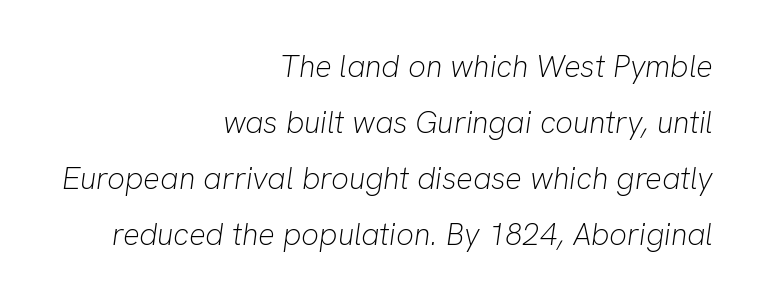
The image shows 31 px light type, italic (leaning right); set right-aligned, line spacing 1.81x, normal letter spacing, not underlined; low stroke contrast and a medium x-height.
